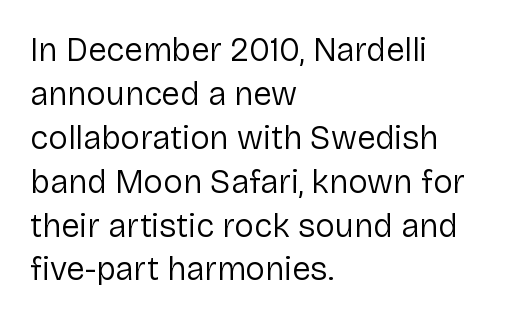
{"serif": "no", "italic": "no", "bold": "no", "weight": "regular", "width": "normal", "stroke_contrast": "low", "x_height": "medium", "monospaced": "no", "underline": "no", "align": "left", "line_spacing": "normal", "line_spacing_ratio": 1.33, "letter_spacing": "normal", "letter_spacing_em": 0.0, "glyph_px": 33}
